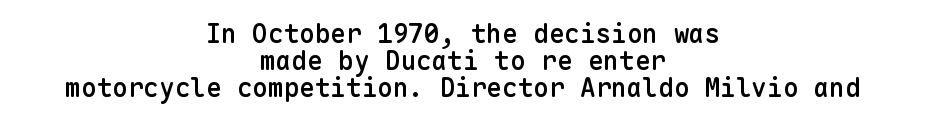
The image shows 26 px text type, upright; set centered, tight line spacing (1.04x), normal letter spacing, not underlined.
